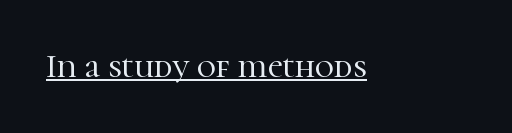
Q: Is the text italic (slanted)? A: No, it is upright.
Q: Is the typeface a serif or a sans-serif typeface? A: Serif.
Q: Is the text underlined? A: Yes.
Q: Is the spacing between letters normal or unusually wide? A: Normal.
Q: Width (condensed, normal, or wide)? A: Normal.
Q: Stroke contrast? A: High.
Q: x-height? A: Medium.
Q: Monospaced? A: No.
